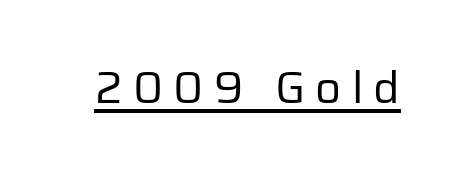
{"serif": "no", "italic": "no", "bold": "no", "weight": "regular", "width": "normal", "stroke_contrast": "low", "x_height": "medium", "monospaced": "no", "underline": "yes", "letter_spacing": "wide", "letter_spacing_em": 0.23, "glyph_px": 45}
